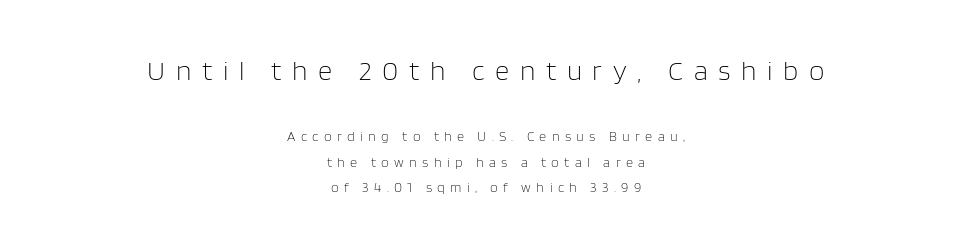
{"serif": "no", "italic": "no", "bold": "no", "weight": "light", "width": "normal", "stroke_contrast": "low", "x_height": "large", "monospaced": "no", "underline": "no", "align": "center", "line_spacing_ratio": 1.84, "letter_spacing": "wide", "letter_spacing_em": 0.38, "larger_block": "first", "size_ratio": 2.0, "glyph_px": 28}
